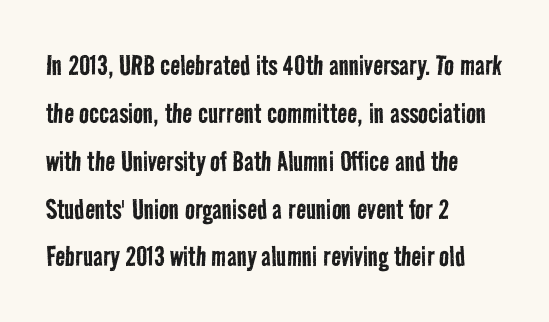
Q: Is the text bold? A: No.
Q: Is the typeface a serif or a sans-serif typeface? A: Sans-serif.
Q: Is the text underlined? A: No.
Q: How is the paragraph aligned? A: Left-aligned.
Q: Is the spacing between letters normal or unusually wide? A: Normal.
Q: Is the spacing between lines tight, normal or loose? A: Normal.
Q: Width (condensed, normal, or wide)? A: Condensed.
Q: Stroke contrast? A: Low.
Q: x-height? A: Medium.
Q: Monospaced? A: No.
